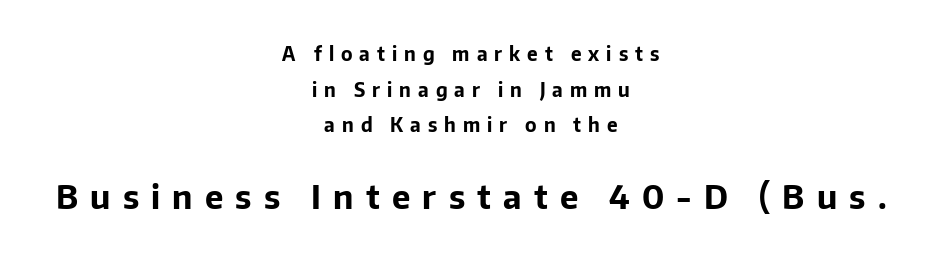
{"serif": "no", "italic": "no", "bold": "yes", "weight": "bold", "width": "normal", "stroke_contrast": "low", "x_height": "medium", "monospaced": "no", "underline": "no", "align": "center", "line_spacing_ratio": 1.88, "letter_spacing": "wide", "letter_spacing_em": 0.37, "larger_block": "second", "size_ratio": 1.74, "glyph_px": 33}
